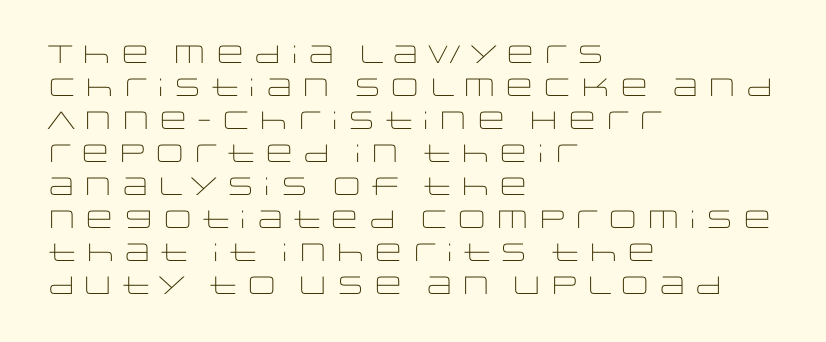
Q: Is the text bold? A: No.
Q: Is the text italic (slanted)? A: No, it is upright.
Q: Is the text underlined? A: No.
Q: How is the paragraph aligned? A: Left-aligned.
Q: Is the spacing between letters normal or unusually wide? A: Normal.
Q: Is the spacing between lines tight, normal or loose? A: Normal.
